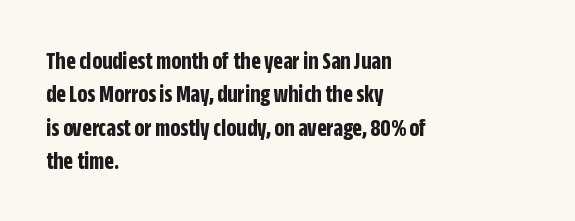
Q: Is the text bold? A: Yes.
Q: Is the text italic (slanted)? A: No, it is upright.
Q: Is the text underlined? A: No.
Q: How is the paragraph aligned? A: Left-aligned.
Q: Is the spacing between letters normal or unusually wide? A: Normal.
Q: Is the spacing between lines tight, normal or loose? A: Normal.
